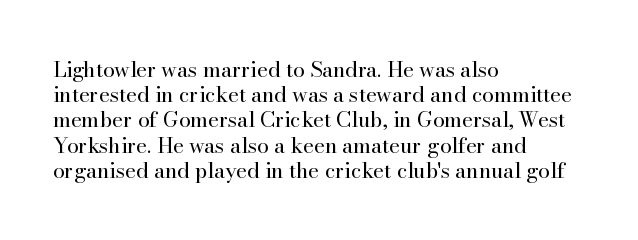
Q: Is the text bold? A: No.
Q: Is the text italic (slanted)? A: No, it is upright.
Q: Is the text underlined? A: No.
Q: How is the paragraph aligned? A: Left-aligned.
Q: Is the spacing between letters normal or unusually wide? A: Normal.
